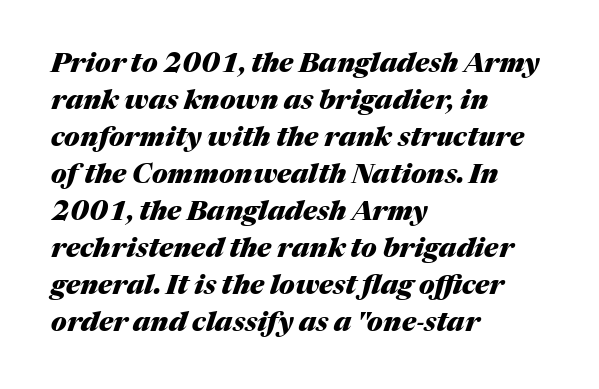
The image shows 27 px bold type, italic (leaning right); set left-aligned, normal line spacing (1.37x), normal letter spacing, not underlined.
